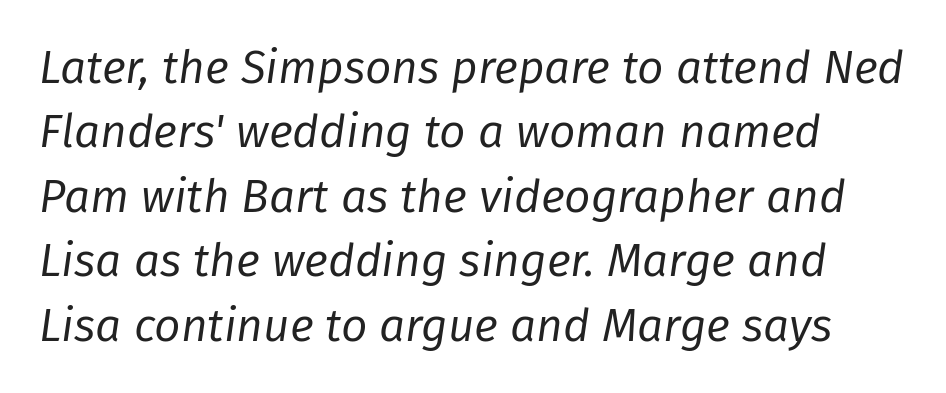
A bare baseline throughout the passage. Does the lettering tilt? It does — this is italic. The rendering keeps characters at their native spacing. Varying glyph widths throughout — classic text-font behaviour. Leading: standard. The font sits on the lighter half of the weight spectrum, regular included.
